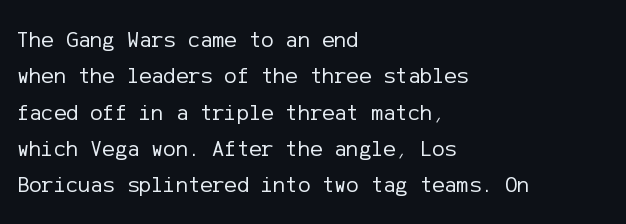
Compared with typical paragraphs, the rows here are spaced about the same. The letterforms sit at book weight or below. Ascenders rise straight up at ninety degrees. The lines are quadded left. Check the space under the baseline: it is left empty. Tracking value appears to be zero — textbook default spacing.
